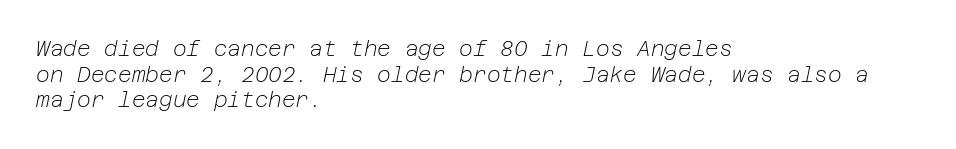
The image shows 21 px text type, italic (leaning right); set left-aligned, line spacing 1.22x, normal letter spacing, not underlined.
